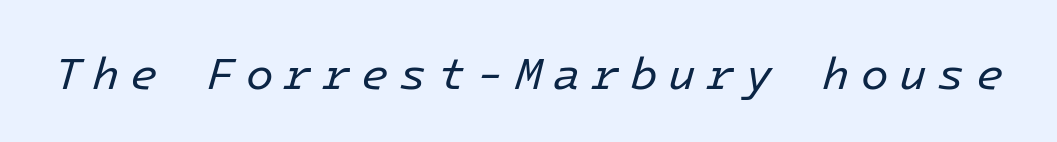
{"italic": "yes", "lean": "right", "slant_degrees": 16, "bold": "no", "weight": "regular", "width": "normal", "stroke_contrast": "low", "x_height": "medium", "underline": "no", "letter_spacing": "wide", "letter_spacing_em": 0.24, "glyph_px": 45}
